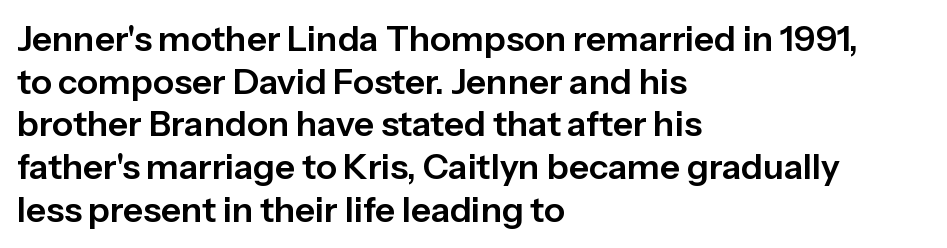
The image shows 35 px sans-serif type, upright; set left-aligned, line spacing 1.22x, normal letter spacing, not underlined; low stroke contrast and a medium x-height.
